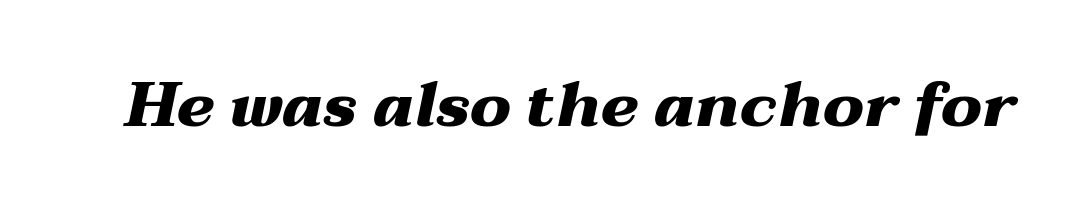
{"italic": "yes", "lean": "right", "slant_degrees": 12, "bold": "yes", "weight": "heavy", "width": "wide", "stroke_contrast": "medium", "x_height": "medium", "monospaced": "no", "underline": "no", "letter_spacing": "normal", "letter_spacing_em": 0.0, "glyph_px": 63}
